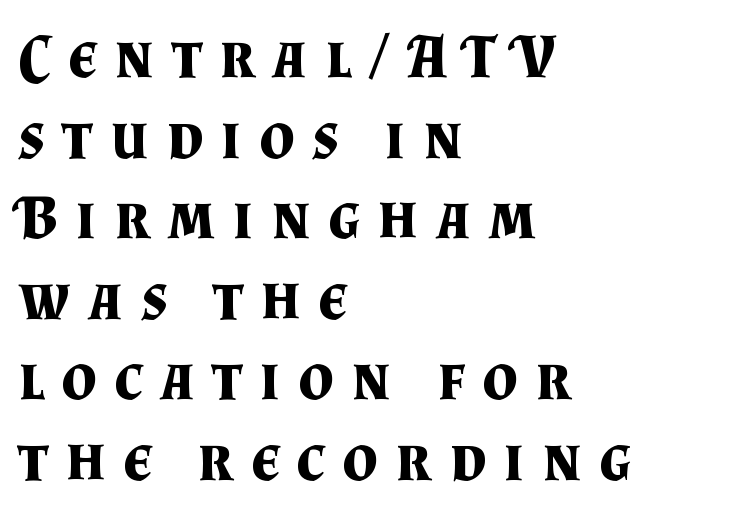
The image shows 62 px bold serif type, upright; set left-aligned, normal line spacing (1.3x), unusually wide letter spacing (+0.28 em), not underlined; medium stroke contrast and a small x-height.
